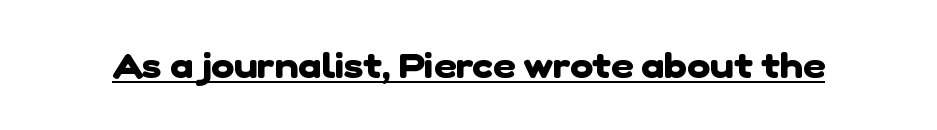
Does the weight exceed regular? Yes, all the way to bold. A sans-serif font was chosen for this passage. Like a heading marked for emphasis, these lines bear an underscore. The letters advance in unequal steps, a hallmark of proportional type. Words appear dense and cohesive because spacing is normal.
